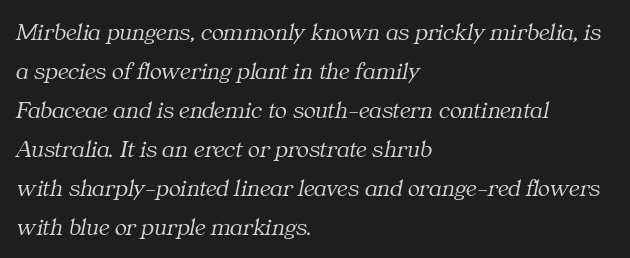
Stems here are at most as thick as an everyday book face. In CSS terms this would be text-align: left. Rendered with sloped, italic letterforms. Evenly set lines give the paragraph a standard silhouette. No word sits above an underline. The rendering keeps characters at their native spacing.
